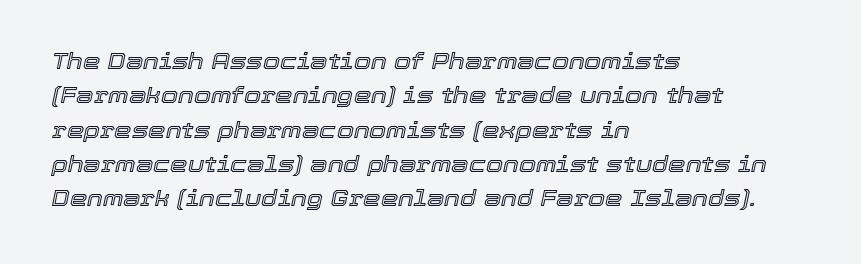
You could call the tracking neutral — neither tight nor loose. These lines were composed using italics. The space beneath each line is pristine and unruled. Quick note: interline space is typical.
